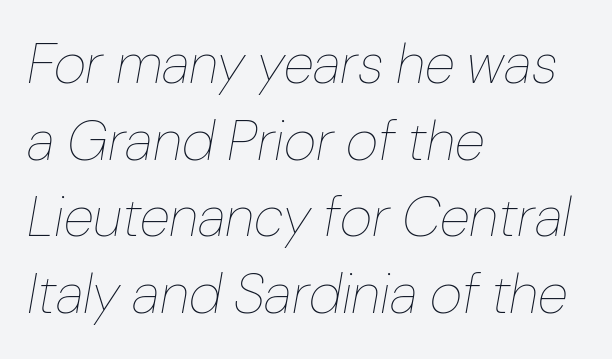
Stroke mass is kept to a normal reading level or below. The face used here is proportionally spaced, like ordinary book or web type. The passage shown leans; its letterforms are oblique. The leading is moderate, giving the passage an even texture.
